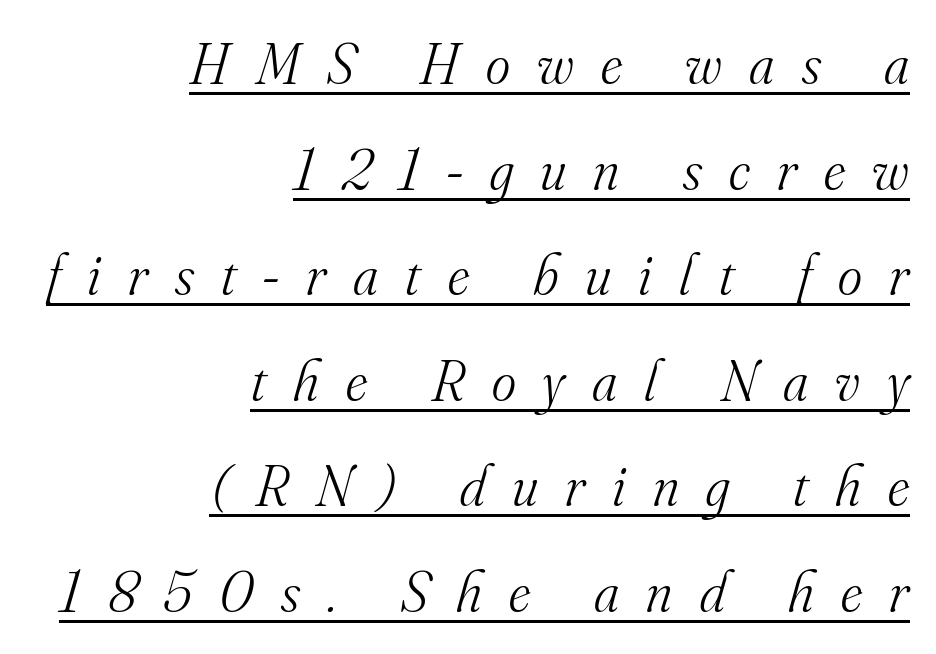
The image shows 58 px light serif type, italic (leaning right); set right-aligned, line spacing 1.82x, unusually wide letter spacing (+0.47 em), underlined; medium stroke contrast and a small x-height.
